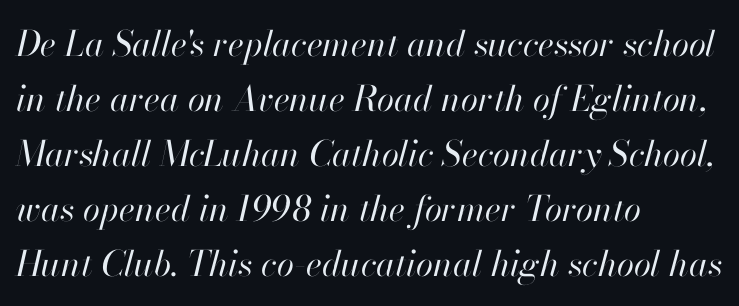
Typeset ragged right — the left edge is the straight one. Think of a printed novel: that variable character pitch is what you see here. Nothing unusual about the tracking: characters are spaced as the font intends. The axis of the letterforms is tilted away from vertical.
